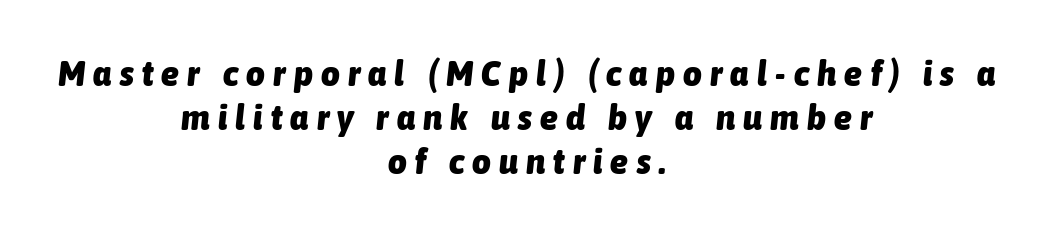
Slanted lettering throughout. The typesetter chose a symmetrical, centered arrangement here. Honestly, there is no underline to notice here at all. Caption: expanded tracking, letters set apart.
